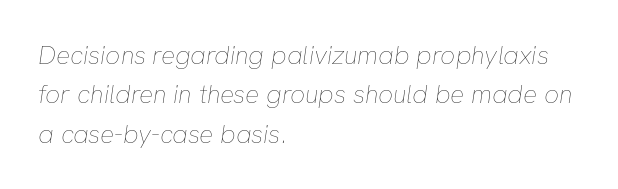
Q: Is the text bold? A: No.
Q: Is the text italic (slanted)? A: Yes, it leans right by about 8 degrees.
Q: Is the text underlined? A: No.
Q: How is the paragraph aligned? A: Left-aligned.
Q: Is the spacing between letters normal or unusually wide? A: Normal.
Q: Is the spacing between lines tight, normal or loose? A: Normal.
